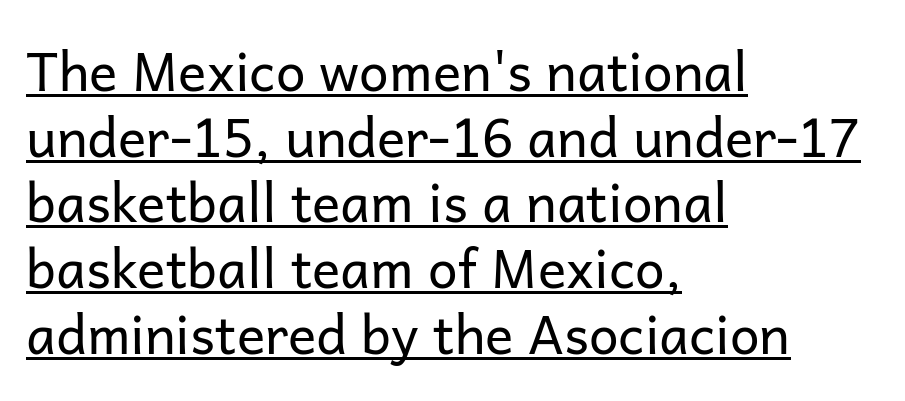
The image shows 53 px regular-weight sans-serif type, upright; set left-aligned, line spacing 1.24x, normal letter spacing, underlined; low stroke contrast and a medium x-height.
